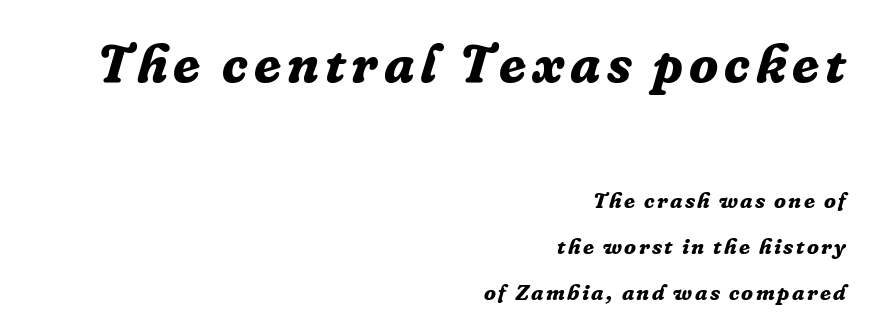
{"serif": "yes", "italic": "yes", "lean": "right", "slant_degrees": 16, "bold": "yes", "weight": "bold", "width": "normal", "stroke_contrast": "low", "x_height": "medium", "monospaced": "no", "underline": "no", "align": "right", "line_spacing": "loose", "line_spacing_ratio": 2.1, "larger_block": "first", "size_ratio": 2.45, "glyph_px": 54}
